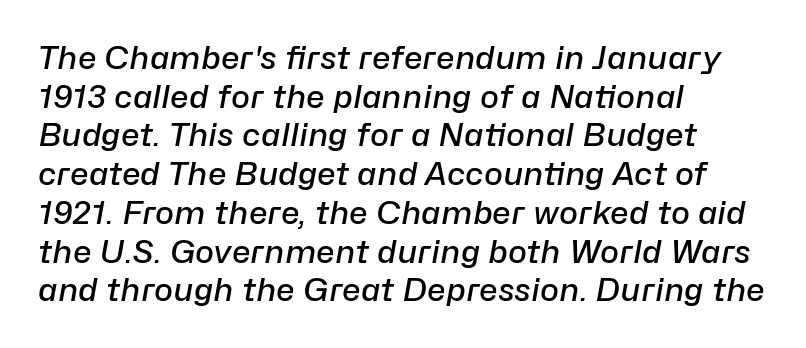
Nothing unusual about the tracking: characters are spaced as the font intends. These lines carry some extra weight — a demibold, not a full bold. The ragged edge is on the right, which tells us the setting is flush left. The string is rendered with underlining switched off. The face used here has a pronounced slope to its letters.
